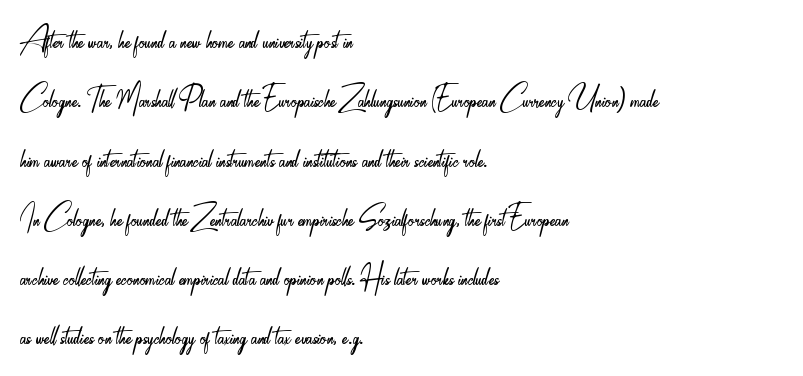
{"serif": "no", "bold": "no", "weight": "light", "width": "condensed", "stroke_contrast": "low", "x_height": "small", "monospaced": "no", "underline": "no", "align": "left", "line_spacing": "normal", "line_spacing_ratio": 1.56, "letter_spacing": "normal", "letter_spacing_em": 0.0, "glyph_px": 38}
